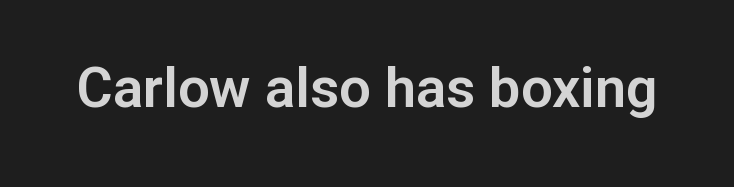
{"serif": "no", "italic": "no", "width": "normal", "stroke_contrast": "low", "x_height": "medium", "monospaced": "no", "underline": "no", "letter_spacing": "normal", "letter_spacing_em": 0.0, "glyph_px": 56}
